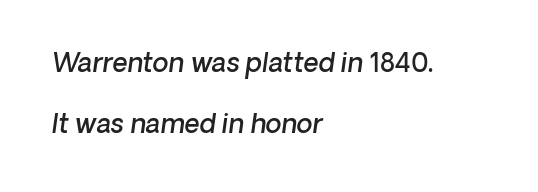
{"bold": "semi", "underline": "no", "align": "left", "line_spacing": "loose", "line_spacing_ratio": 2.34, "letter_spacing": "normal", "letter_spacing_em": 0.0, "glyph_px": 26}
